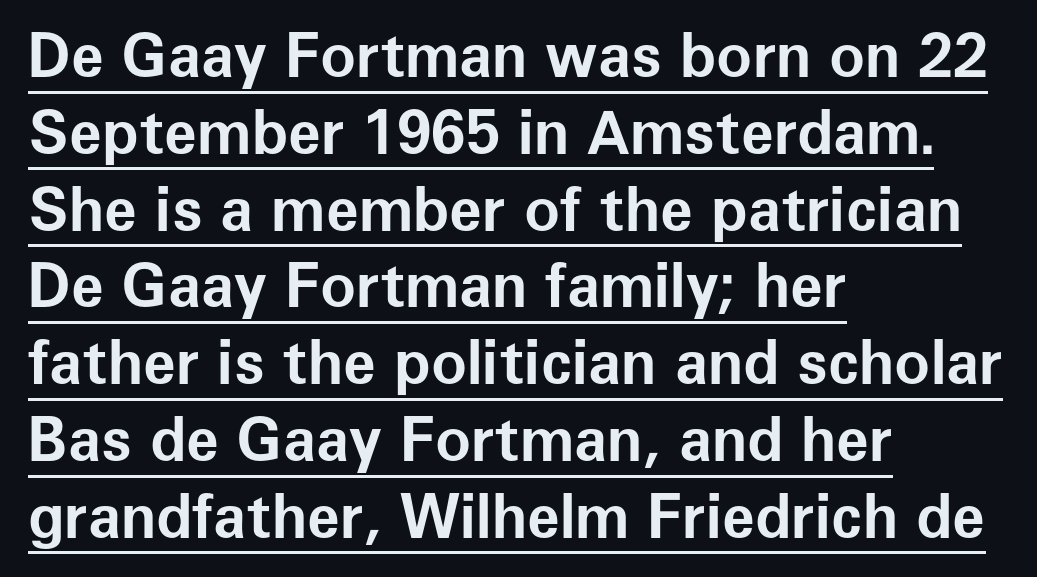
Q: Is the text bold? A: Yes.
Q: Is the text italic (slanted)? A: No, it is upright.
Q: Is the typeface a serif or a sans-serif typeface? A: Sans-serif.
Q: Is the text underlined? A: Yes.
Q: How is the paragraph aligned? A: Left-aligned.
Q: Is the spacing between letters normal or unusually wide? A: Normal.
Q: Is the spacing between lines tight, normal or loose? A: Normal.
Q: Width (condensed, normal, or wide)? A: Normal.
Q: Stroke contrast? A: Low.
Q: x-height? A: Medium.
Q: Monospaced? A: No.
